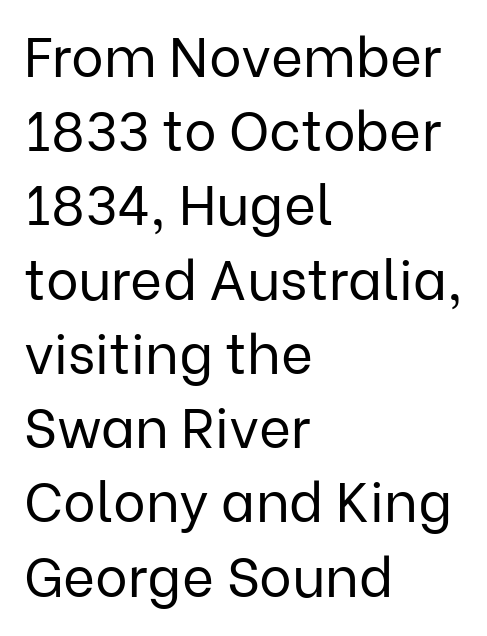
The image shows 55 px regular-weight sans-serif type, upright; set left-aligned, normal line spacing (1.35x), normal letter spacing, not underlined; low stroke contrast and a medium x-height.
